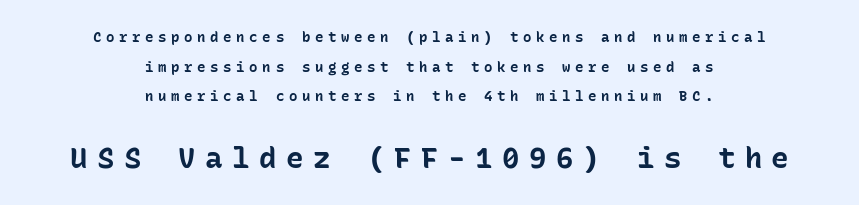
{"serif": "no", "italic": "no", "bold": "yes", "weight": "bold", "width": "normal", "stroke_contrast": "low", "x_height": "medium", "monospaced": "yes", "underline": "no", "align": "center", "line_spacing": "loose", "line_spacing_ratio": 2.12, "letter_spacing": "wide", "letter_spacing_em": 0.33, "larger_block": "second", "size_ratio": 2.07, "glyph_px": 29}
